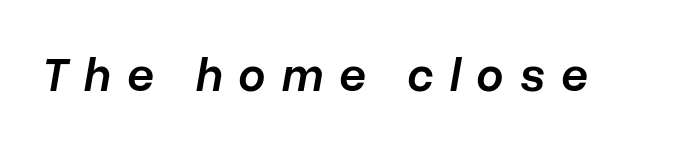
Q: Is the text bold? A: Semi-bold.
Q: Is the text italic (slanted)? A: Yes, it leans right by about 10 degrees.
Q: Is the text underlined? A: No.
Q: Is the spacing between letters normal or unusually wide? A: Unusually wide.
Q: Width (condensed, normal, or wide)? A: Normal.
Q: Stroke contrast? A: Low.
Q: x-height? A: Medium.
Q: Monospaced? A: No.
